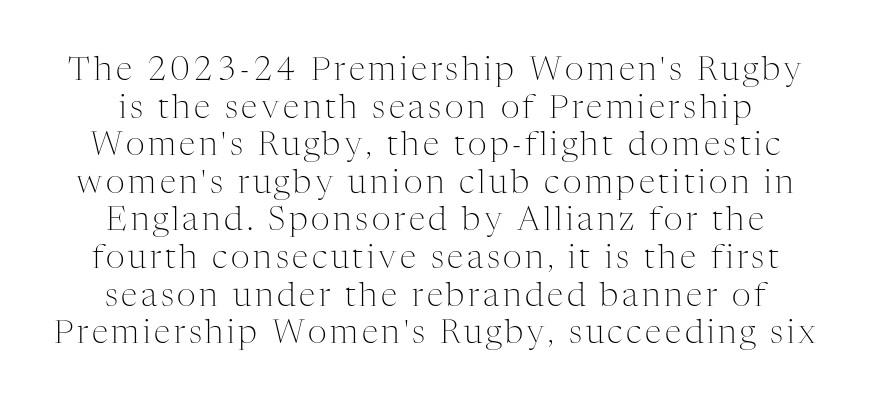
The image shows 33 px light serif type, upright; set tight line spacing (1.14x), not underlined; medium stroke contrast and a medium x-height.
